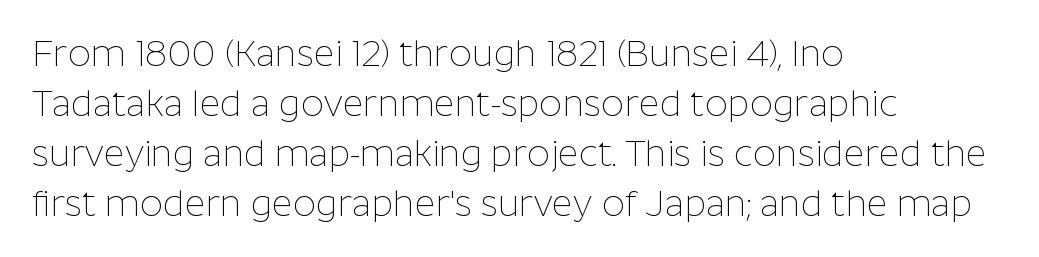
{"serif": "no", "italic": "no", "bold": "no", "weight": "thin", "width": "normal", "stroke_contrast": "low", "x_height": "medium", "monospaced": "no", "underline": "no", "align": "left", "line_spacing": "normal", "line_spacing_ratio": 1.39, "letter_spacing": "normal", "letter_spacing_em": 0.0, "glyph_px": 36}
